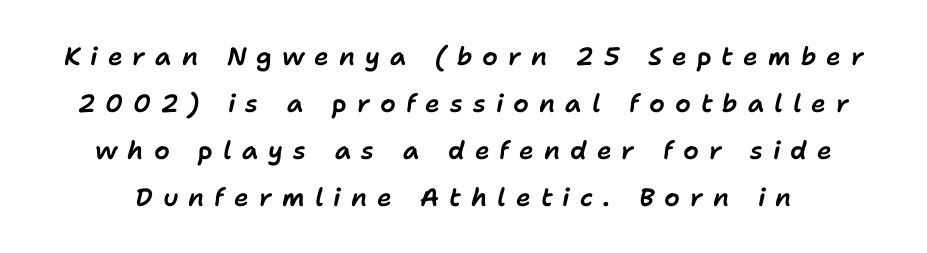
In terms of letterspacing, this is a distinctly airy, spread setting. Descenders are the only things crossing below the line. Would a proofreader flag this as italicized? Yes.
